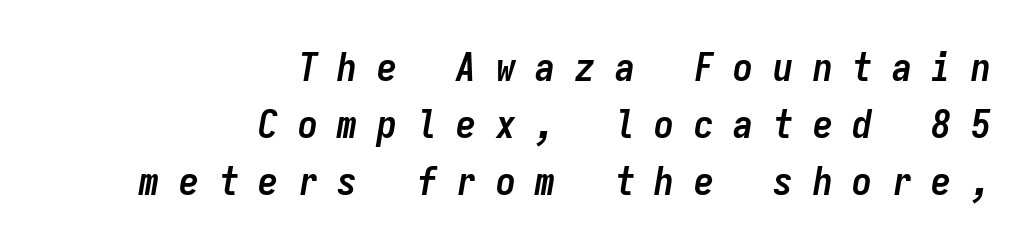
The image shows 40 px semibold, condensed type, italic (leaning right), monospaced; set right-aligned, normal line spacing (1.42x), unusually wide letter spacing (+0.49 em), not underlined; low stroke contrast and a medium x-height.
